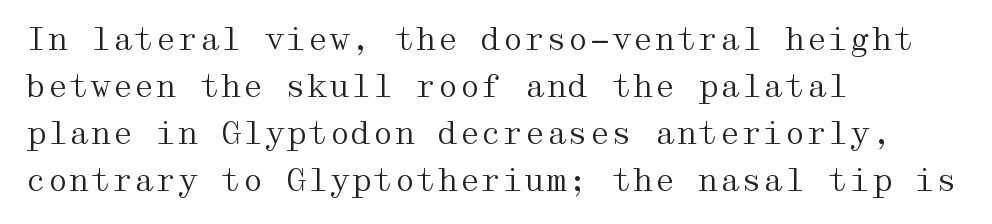
{"serif": "yes", "italic": "no", "bold": "no", "weight": "regular", "width": "wide", "stroke_contrast": "medium", "x_height": "medium", "underline": "no", "align": "left", "line_spacing": "normal", "line_spacing_ratio": 1.52, "letter_spacing": "normal", "letter_spacing_em": 0.0, "glyph_px": 31}
